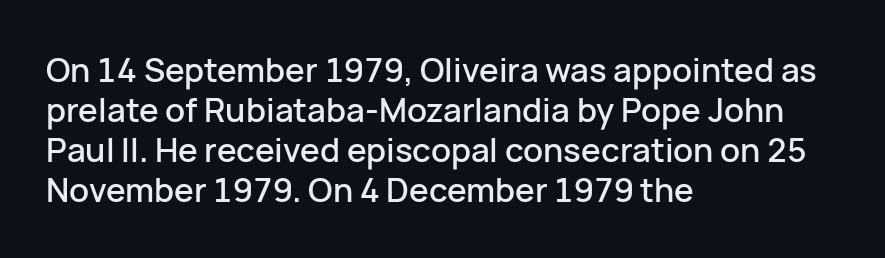
Q: Is the text italic (slanted)? A: No, it is upright.
Q: Is the typeface a serif or a sans-serif typeface? A: Sans-serif.
Q: Is the text underlined? A: No.
Q: How is the paragraph aligned? A: Left-aligned.
Q: Is the spacing between letters normal or unusually wide? A: Normal.
Q: Width (condensed, normal, or wide)? A: Normal.
Q: Stroke contrast? A: Low.
Q: x-height? A: Medium.
Q: Monospaced? A: No.
